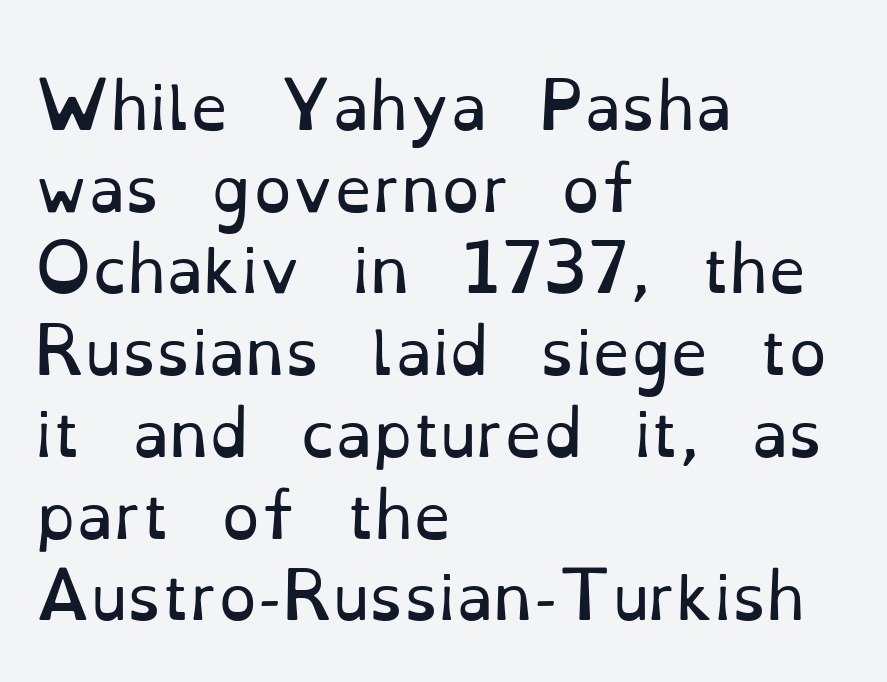
Q: Is the text bold? A: No.
Q: Is the text italic (slanted)? A: No, it is upright.
Q: Is the typeface a serif or a sans-serif typeface? A: Serif.
Q: Is the text underlined? A: No.
Q: How is the paragraph aligned? A: Left-aligned.
Q: Is the spacing between letters normal or unusually wide? A: Normal.
Q: Is the spacing between lines tight, normal or loose? A: Normal.
Q: Width (condensed, normal, or wide)? A: Normal.
Q: Stroke contrast? A: Low.
Q: x-height? A: Small.
Q: Monospaced? A: No.
